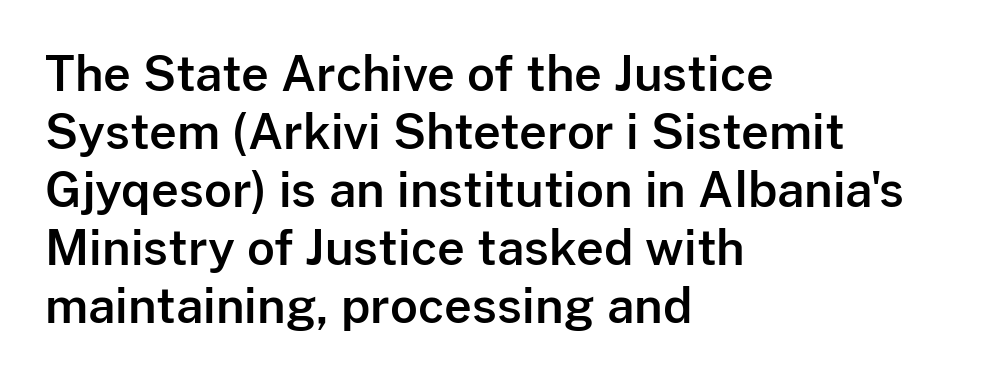
The image shows 48 px sans-serif type, upright; set left-aligned, line spacing 1.21x, normal letter spacing, not underlined; low stroke contrast and a medium x-height.
